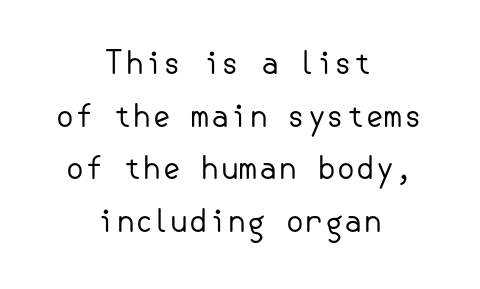
The rows are spaced the way most documents space them. The compositor balanced each line on the midline. The characters display no serif detailing; their extremities are plain. What stands out about the letter spacing? Nothing — it is the standard amount. Beneath every word, the page is bare.
